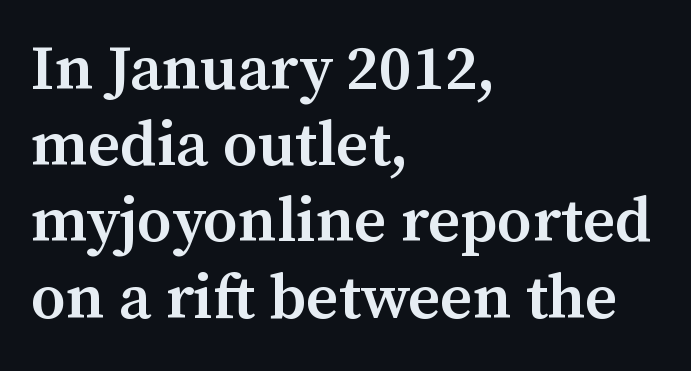
The gaps between neighbouring characters are ordinary and unremarkable. The letters carry serifs — small finishing strokes at the ends of their stems. A bare baseline throughout the passage. The letters stand straight up with perfectly vertical stems.
